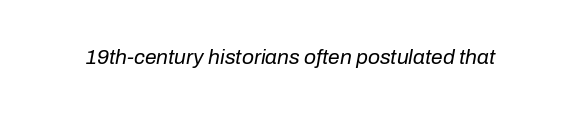
Honestly, the letter spacing is just normal — you wouldn't notice it. The specimen reads as italic at a glance. On a weight scale, this lands at 450 or below. The zone under the glyphs is completely vacant.
